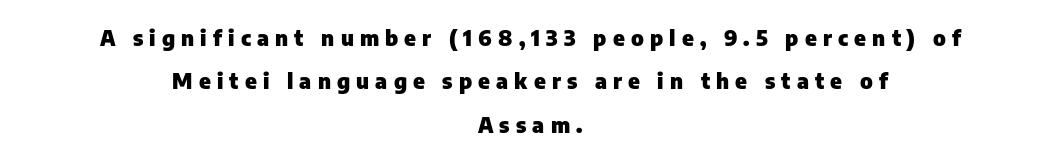
The image shows 22 px bold type, upright; set centered, loose line spacing (1.97x), unusually wide letter spacing (+0.28 em), not underlined.
